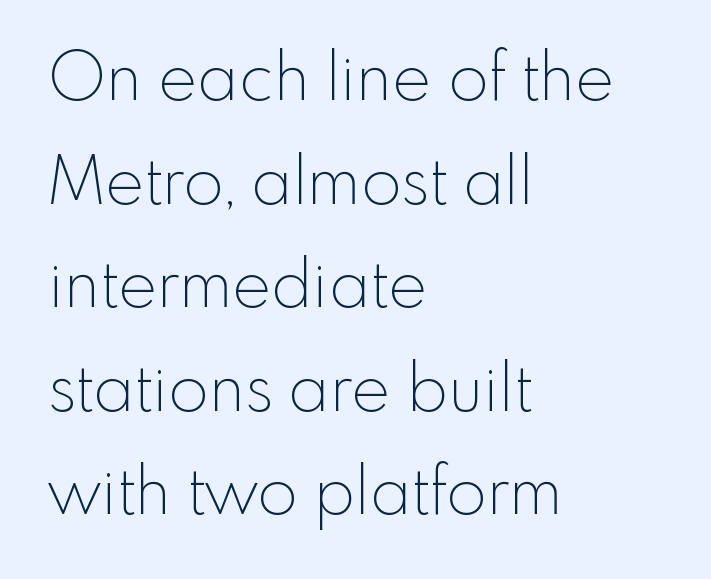
Q: Is the text bold? A: No.
Q: Is the text italic (slanted)? A: No, it is upright.
Q: Is the typeface a serif or a sans-serif typeface? A: Sans-serif.
Q: Is the text underlined? A: No.
Q: How is the paragraph aligned? A: Left-aligned.
Q: Is the spacing between letters normal or unusually wide? A: Normal.
Q: Is the spacing between lines tight, normal or loose? A: Normal.
Q: Width (condensed, normal, or wide)? A: Normal.
Q: x-height? A: Small.
Q: Monospaced? A: No.
